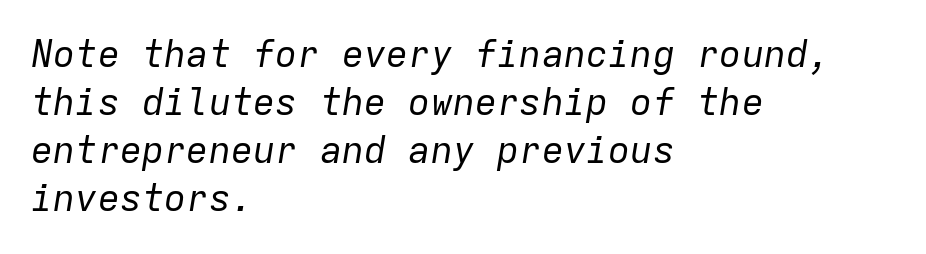
The image shows 37 px regular-weight type, italic (leaning right), monospaced; set left-aligned, normal line spacing (1.3x), normal letter spacing, not underlined; low stroke contrast and a medium x-height.
